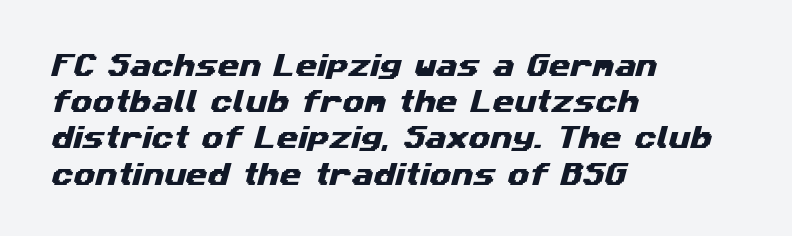
{"underline": "no", "align": "left", "line_spacing": "normal", "line_spacing_ratio": 1.45, "letter_spacing": "normal", "letter_spacing_em": 0.0, "glyph_px": 25}
